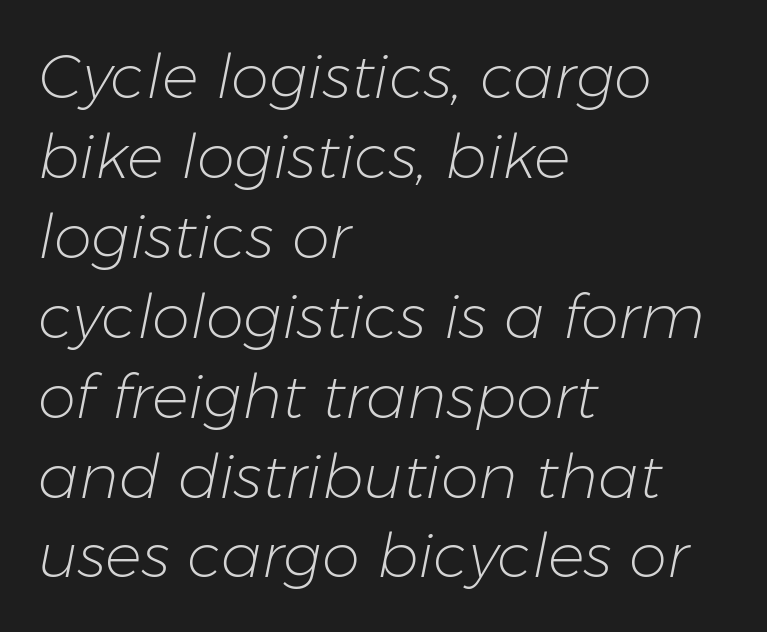
Quick note: interline space is typical. In terms of letterspacing, this is plain default setting. Does the lettering tilt? It does — this is italic. Teacher's note: observe the even left margin — that is flush-left alignment. Bare-footed words on every line. Each letter keeps its own natural width here, so spacing adapts to shape.
